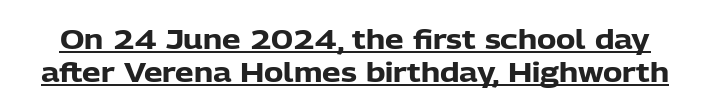
The image shows 26 px bold type, upright; set normal line spacing (1.26x), normal letter spacing, underlined.
